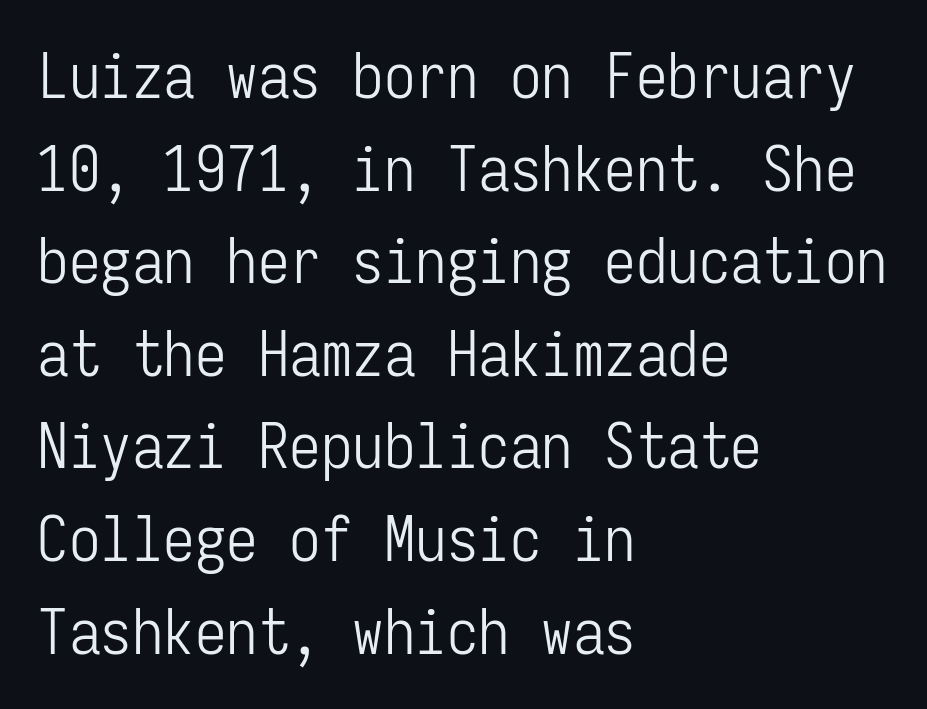
{"serif": "no", "italic": "no", "bold": "no", "weight": "light", "width": "condensed", "stroke_contrast": "low", "x_height": "medium", "monospaced": "yes", "underline": "no", "align": "left", "line_spacing": "normal", "line_spacing_ratio": 1.47, "letter_spacing": "normal", "letter_spacing_em": 0.0, "glyph_px": 63}
